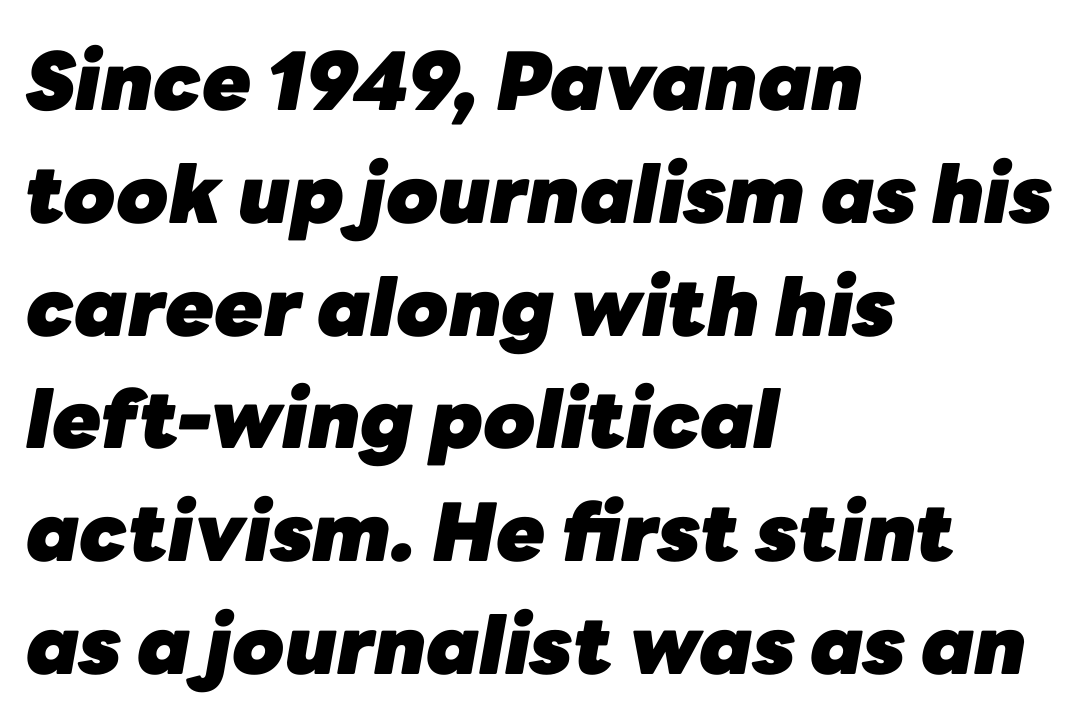
{"italic": "yes", "lean": "right", "slant_degrees": 10, "bold": "yes", "weight": "heavy", "width": "normal", "stroke_contrast": "low", "x_height": "medium", "monospaced": "no", "underline": "no", "align": "left", "line_spacing": "normal", "line_spacing_ratio": 1.41, "letter_spacing": "normal", "letter_spacing_em": 0.0, "glyph_px": 80}
